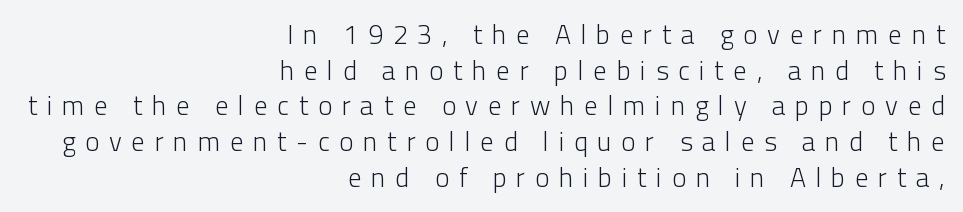
The image shows 27 px text type, upright; set right-aligned, normal line spacing (1.32x), unusually wide letter spacing (+0.36 em), not underlined.
